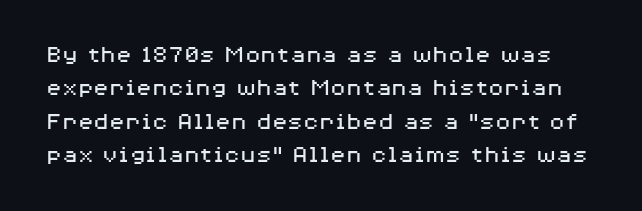
Q: Is the text bold? A: No.
Q: Is the text italic (slanted)? A: No, it is upright.
Q: Is the text underlined? A: No.
Q: Is the spacing between letters normal or unusually wide? A: Normal.
Q: Is the spacing between lines tight, normal or loose? A: Normal.
